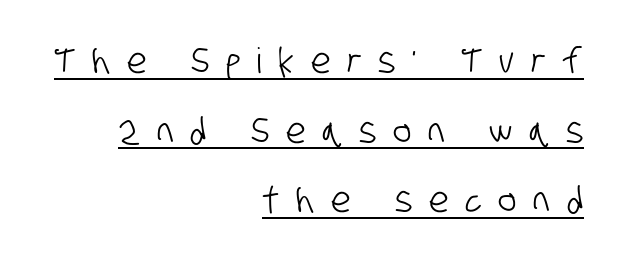
Q: Is the typeface a serif or a sans-serif typeface? A: Sans-serif.
Q: Is the text underlined? A: Yes.
Q: How is the paragraph aligned? A: Right-aligned.
Q: Is the spacing between letters normal or unusually wide? A: Unusually wide.
Q: Is the spacing between lines tight, normal or loose? A: Loose.
Q: Width (condensed, normal, or wide)? A: Condensed.
Q: Stroke contrast? A: Low.
Q: x-height? A: Large.
Q: Monospaced? A: No.
